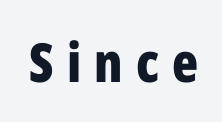
Every stem runs plumb, perpendicular to the baseline. No word sits above an underline. What stands out about the letter spacing? Its width — letters are far apart. Look at the stroke-to-counter ratio: heavy, a bold. The letters advance in unequal steps, a hallmark of proportional type.
